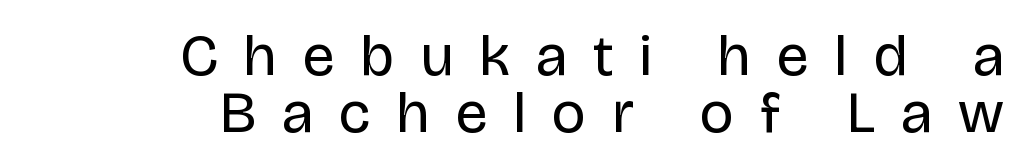
{"serif": "no", "italic": "no", "bold": "no", "weight": "regular", "width": "normal", "stroke_contrast": "low", "x_height": "large", "monospaced": "no", "underline": "no", "align": "right", "line_spacing": "tight", "line_spacing_ratio": 0.96, "letter_spacing": "wide", "letter_spacing_em": 0.45, "glyph_px": 59}
